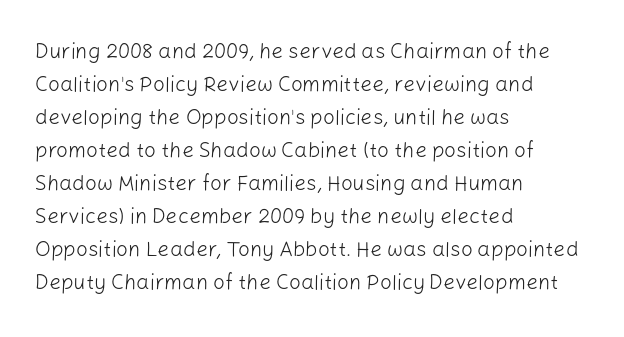
{"italic": "no", "bold": "no", "underline": "no", "align": "left", "line_spacing": "normal", "line_spacing_ratio": 1.57, "letter_spacing": "normal", "letter_spacing_em": 0.0, "glyph_px": 21}
